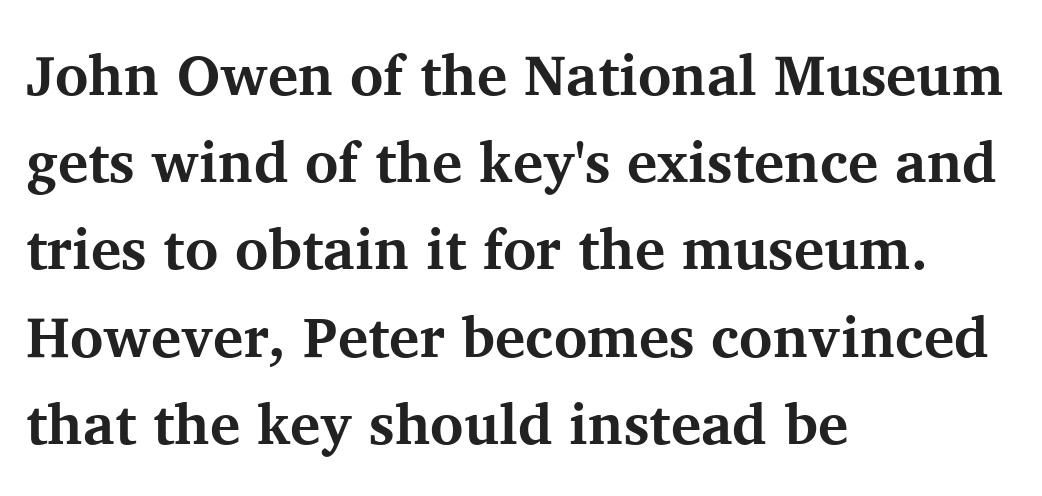
The lines sit at an ordinary, default distance from one another. Rule under the text: the space is simply empty. A student would call this left alignment; a typographer would say flush left, rag right. Designer's note — italics off, roman on.
